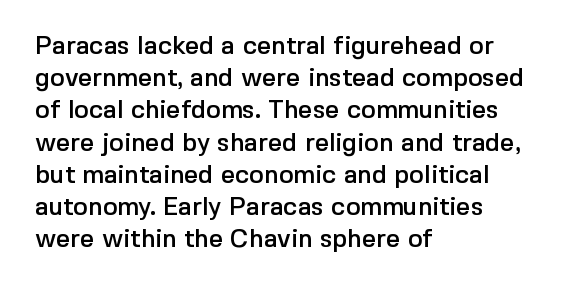
No italicization has been applied; the sample stays upright. This sample uses plain, unmodified letter spacing. Decoration check: the copy has no underline. The typesetter chose a ragged-right arrangement here. Interline gaps are of average width in this sample.
